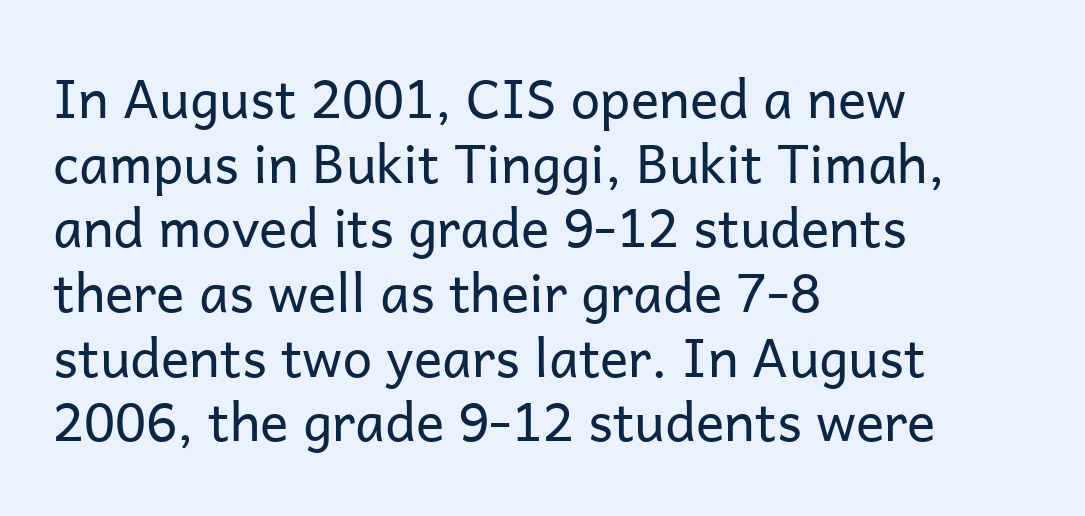
{"serif": "no", "italic": "no", "bold": "no", "weight": "regular", "width": "normal", "stroke_contrast": "low", "x_height": "medium", "monospaced": "no", "underline": "no", "align": "left", "line_spacing_ratio": 1.22, "letter_spacing": "normal", "letter_spacing_em": 0.0, "glyph_px": 53}
